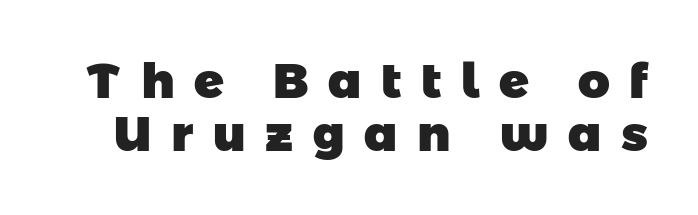
Q: Is the text bold? A: Yes.
Q: Is the typeface a serif or a sans-serif typeface? A: Sans-serif.
Q: Is the text underlined? A: No.
Q: Is the spacing between letters normal or unusually wide? A: Unusually wide.
Q: Is the spacing between lines tight, normal or loose? A: Tight.
Q: Width (condensed, normal, or wide)? A: Normal.
Q: Stroke contrast? A: Low.
Q: x-height? A: Medium.
Q: Monospaced? A: No.
